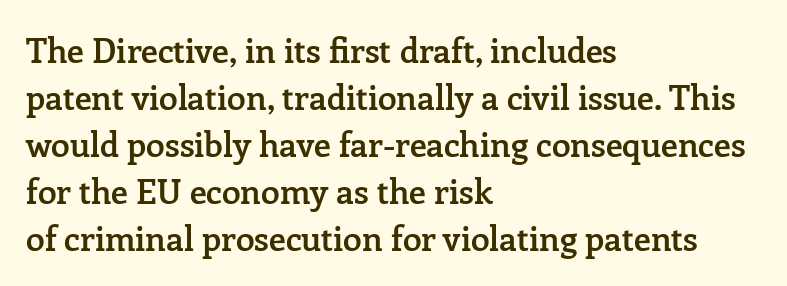
The image shows 34 px semibold serif type, upright; set left-aligned, normal line spacing (1.38x), normal letter spacing, not underlined; low stroke contrast and a medium x-height.
